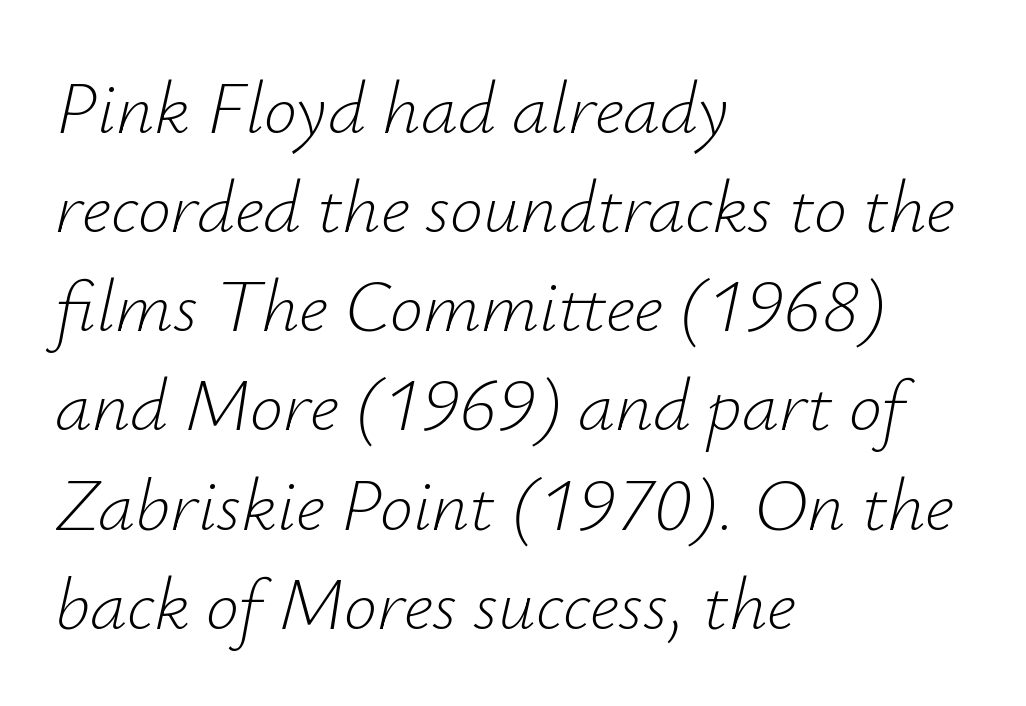
Q: Is the text bold? A: No.
Q: Is the text italic (slanted)? A: Yes, it leans right by about 12 degrees.
Q: Is the text underlined? A: No.
Q: How is the paragraph aligned? A: Left-aligned.
Q: Is the spacing between letters normal or unusually wide? A: Normal.
Q: Is the spacing between lines tight, normal or loose? A: Normal.
Q: Width (condensed, normal, or wide)? A: Normal.
Q: Stroke contrast? A: Low.
Q: x-height? A: Small.
Q: Monospaced? A: No.
